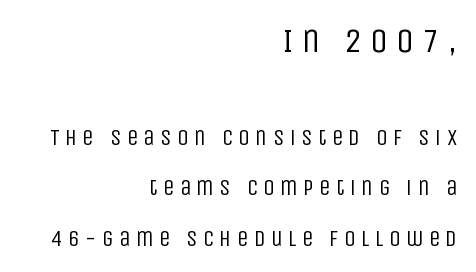
Compared with a flush-left layout, this one pins lines to the opposite, right side. The letters carry no serifs — their stems end cleanly without finishing strokes. Ascenders rise straight up at ninety degrees. Does the bottom block carry the larger type? No, the top block does. The tracking jumps out immediately: characters are airy and widely separated.
